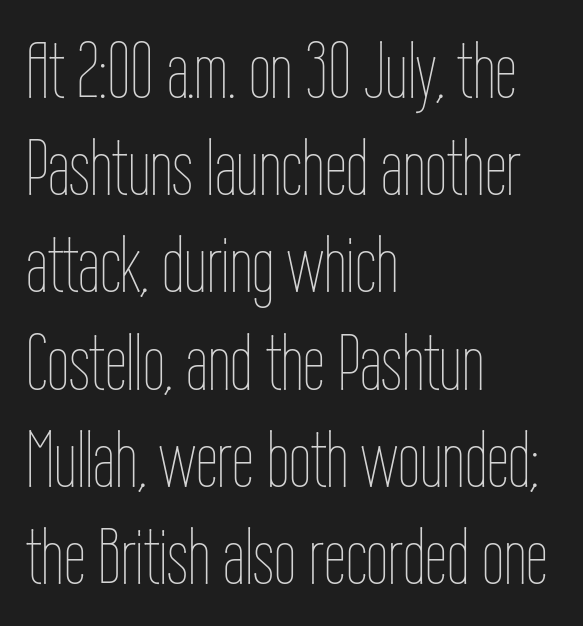
Q: Is the text bold? A: No.
Q: Is the text italic (slanted)? A: No, it is upright.
Q: Is the text underlined? A: No.
Q: How is the paragraph aligned? A: Left-aligned.
Q: Is the spacing between letters normal or unusually wide? A: Normal.
Q: Width (condensed, normal, or wide)? A: Condensed.
Q: Stroke contrast? A: Low.
Q: x-height? A: Medium.
Q: Monospaced? A: No.
